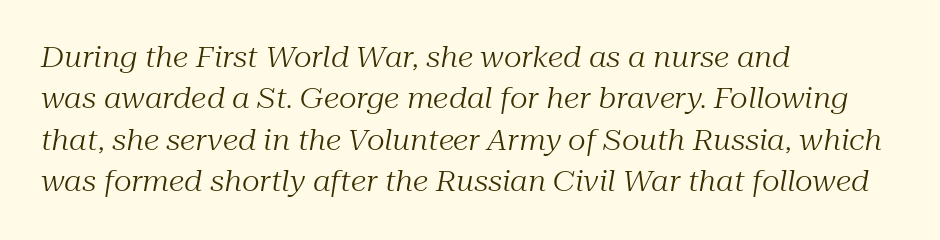
The image shows 28 px regular-weight serif type, italic (leaning right); set left-aligned, normal line spacing (1.48x), normal letter spacing, not underlined; medium stroke contrast and a medium x-height.
